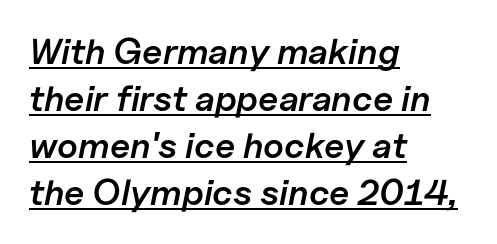
{"italic": "yes", "lean": "right", "slant_degrees": 11, "bold": "semi", "weight": "semibold", "width": "normal", "stroke_contrast": "low", "x_height": "medium", "monospaced": "no", "underline": "yes", "align": "left", "line_spacing": "normal", "line_spacing_ratio": 1.31, "letter_spacing": "normal", "letter_spacing_em": 0.0, "glyph_px": 36}
